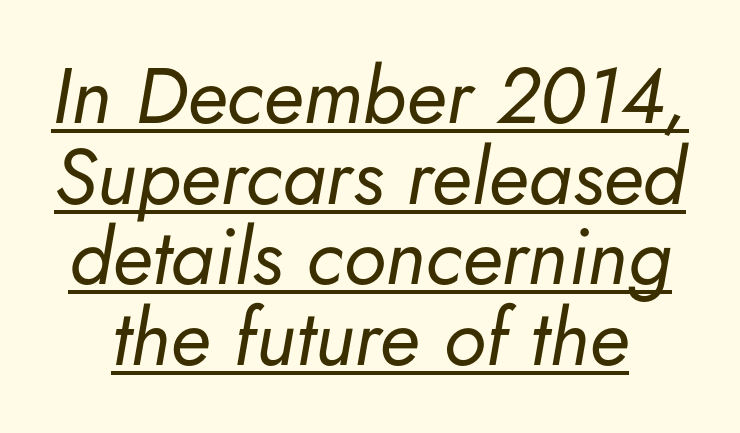
{"italic": "yes", "lean": "right", "slant_degrees": 5, "bold": "no", "weight": "regular", "width": "normal", "stroke_contrast": "low", "x_height": "small", "monospaced": "no", "underline": "yes", "line_spacing": "tight", "line_spacing_ratio": 1.02, "letter_spacing": "normal", "letter_spacing_em": 0.0, "glyph_px": 79}
